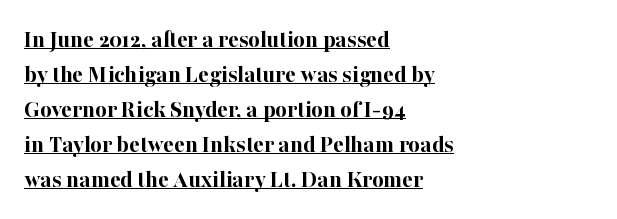
Q: Is the text bold? A: Yes.
Q: Is the text italic (slanted)? A: No, it is upright.
Q: Is the text underlined? A: Yes.
Q: How is the paragraph aligned? A: Left-aligned.
Q: Is the spacing between letters normal or unusually wide? A: Normal.
Q: Is the spacing between lines tight, normal or loose? A: Normal.
